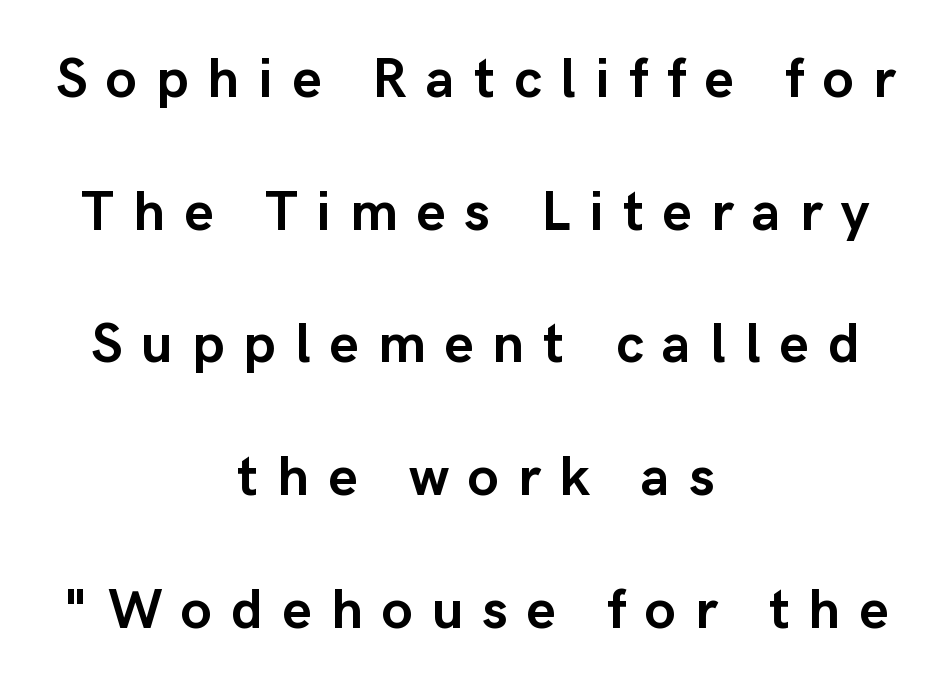
Q: Is the text bold? A: Yes.
Q: Is the text italic (slanted)? A: No, it is upright.
Q: Is the typeface a serif or a sans-serif typeface? A: Sans-serif.
Q: Is the text underlined? A: No.
Q: How is the paragraph aligned? A: Centered.
Q: Is the spacing between letters normal or unusually wide? A: Unusually wide.
Q: Is the spacing between lines tight, normal or loose? A: Loose.
Q: Width (condensed, normal, or wide)? A: Normal.
Q: Stroke contrast? A: Low.
Q: x-height? A: Medium.
Q: Monospaced? A: No.
